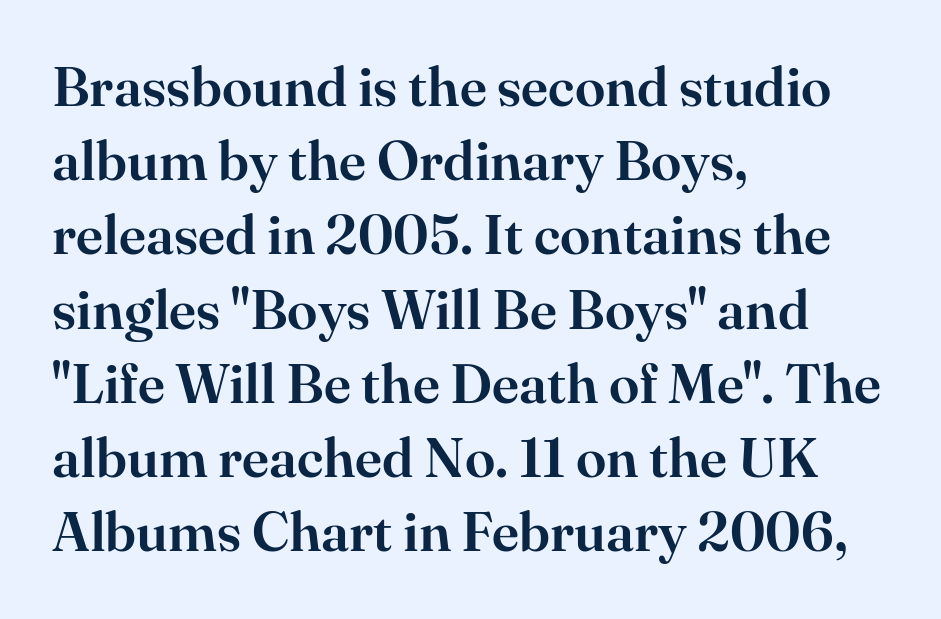
{"serif": "yes", "italic": "no", "width": "normal", "stroke_contrast": "high", "x_height": "small", "monospaced": "no", "underline": "no", "align": "left", "line_spacing": "normal", "line_spacing_ratio": 1.35, "letter_spacing": "normal", "letter_spacing_em": 0.0, "glyph_px": 55}
